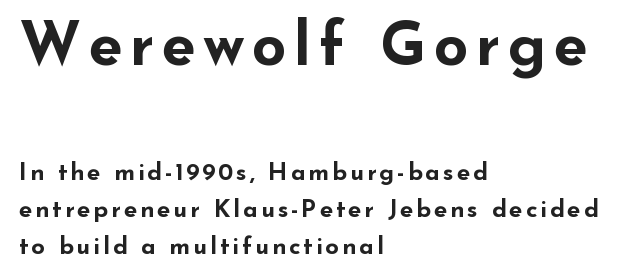
{"serif": "no", "italic": "no", "bold": "yes", "weight": "bold", "width": "wide", "stroke_contrast": "low", "x_height": "small", "monospaced": "no", "underline": "no", "align": "left", "line_spacing": "normal", "line_spacing_ratio": 1.54, "larger_block": "first", "size_ratio": 2.54, "glyph_px": 61}
